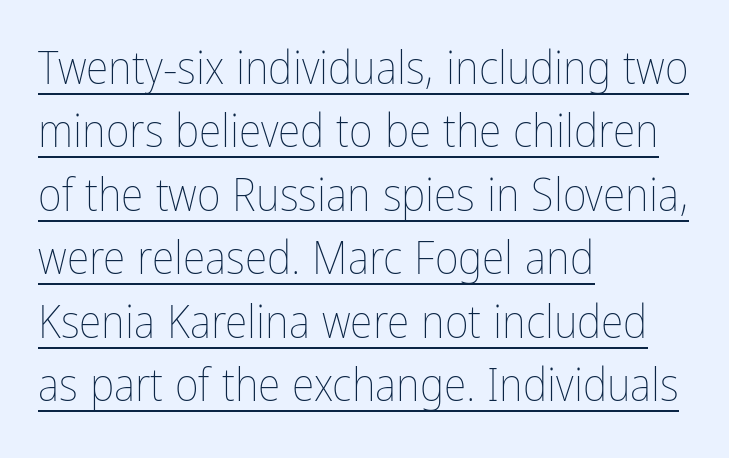
Reading down the block, your eye returns to a fixed left position each line. This sample has the flowing, uneven cadence of proportional lettering. One glance says typical: line gaps are just what's usual. This rendering features underlined lettering. It's the straight-up-and-down kind of type. Nobody touched the tracking dial on this one.
